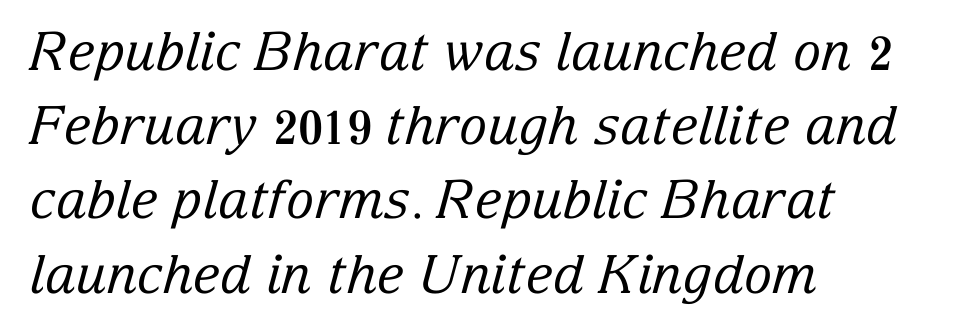
These glyphs show unthickened strokes, regular width or finer. The ragged edge is on the right, which tells us the setting is flush left. The passage shown is typed in a proportional face where columns would drift. The glyphs are unaccompanied by any horizontal stroke below them. The type family on display is of the serif kind. If you drew a line through each stem, it would be angled.
